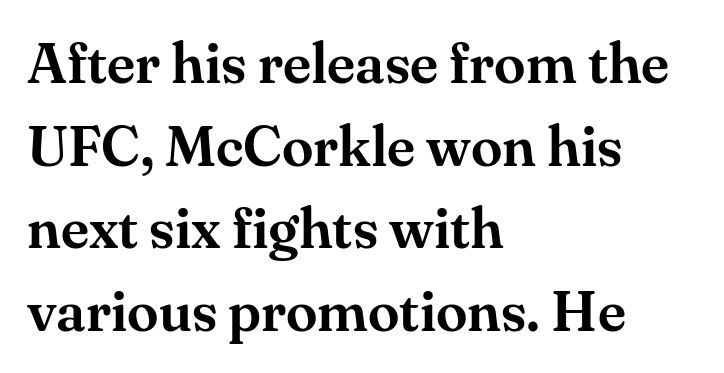
The compositor pushed each line to the left boundary. Examine the stroke ends and you'll spot serifs. This is the regular roman posture of the typeface. Check under the words: just untouched page.
